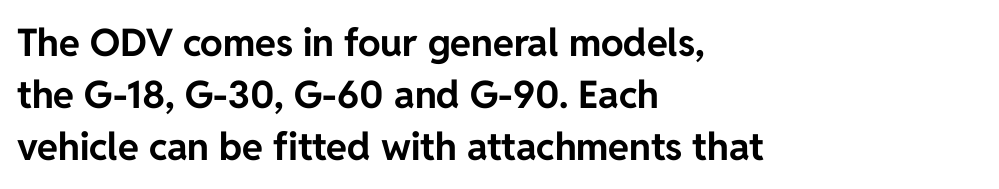
Q: Is the text bold? A: Yes.
Q: Is the text italic (slanted)? A: No, it is upright.
Q: Is the typeface a serif or a sans-serif typeface? A: Sans-serif.
Q: Is the text underlined? A: No.
Q: How is the paragraph aligned? A: Left-aligned.
Q: Is the spacing between letters normal or unusually wide? A: Normal.
Q: Is the spacing between lines tight, normal or loose? A: Normal.
Q: Width (condensed, normal, or wide)? A: Normal.
Q: Stroke contrast? A: Low.
Q: x-height? A: Medium.
Q: Monospaced? A: No.
